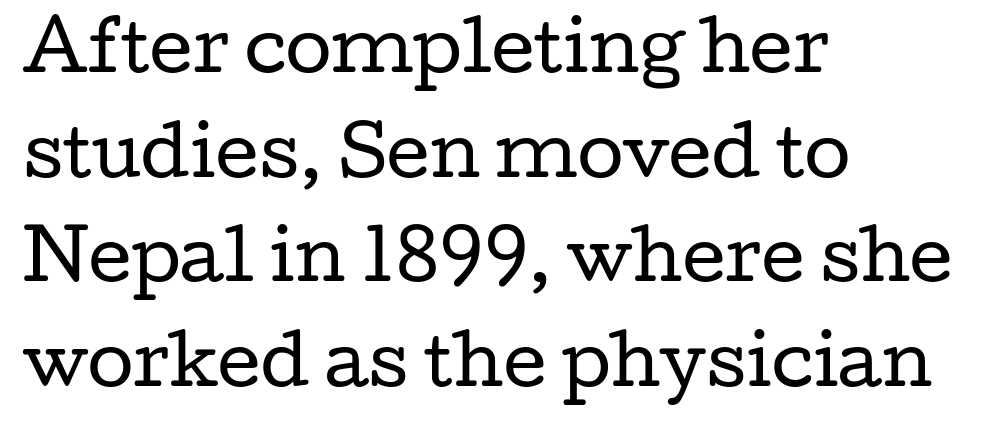
Q: Is the text bold? A: No.
Q: Is the text italic (slanted)? A: No, it is upright.
Q: Is the typeface a serif or a sans-serif typeface? A: Serif.
Q: Is the text underlined? A: No.
Q: How is the paragraph aligned? A: Left-aligned.
Q: Is the spacing between letters normal or unusually wide? A: Normal.
Q: Is the spacing between lines tight, normal or loose? A: Normal.
Q: Width (condensed, normal, or wide)? A: Wide.
Q: Stroke contrast? A: Low.
Q: x-height? A: Medium.
Q: Monospaced? A: No.
